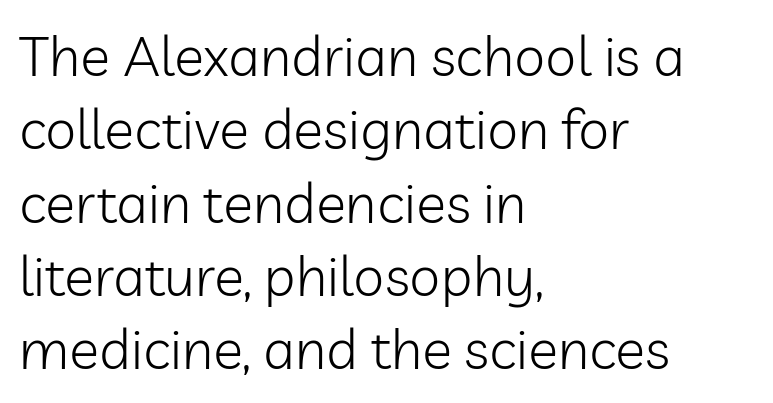
The image shows 56 px light sans-serif type, upright; set left-aligned, normal line spacing (1.31x), normal letter spacing, not underlined; low stroke contrast and a medium x-height.
